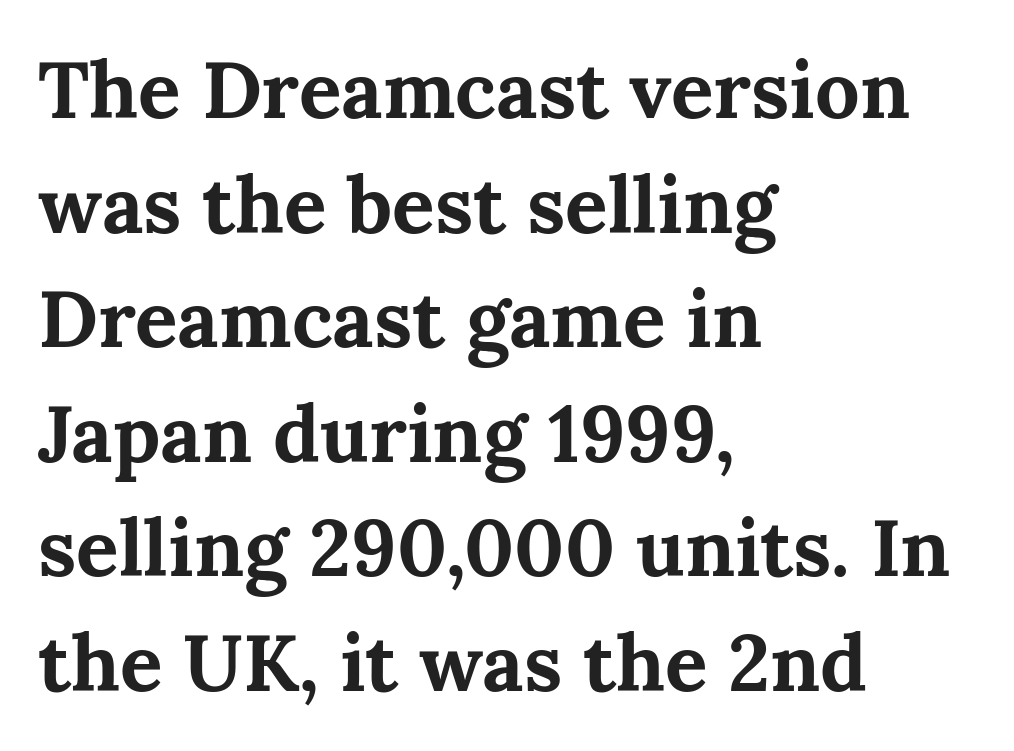
Q: Is the text bold? A: Yes.
Q: Is the text italic (slanted)? A: No, it is upright.
Q: Is the typeface a serif or a sans-serif typeface? A: Serif.
Q: Is the text underlined? A: No.
Q: How is the paragraph aligned? A: Left-aligned.
Q: Is the spacing between letters normal or unusually wide? A: Normal.
Q: Is the spacing between lines tight, normal or loose? A: Normal.
Q: Width (condensed, normal, or wide)? A: Normal.
Q: Stroke contrast? A: Medium.
Q: x-height? A: Medium.
Q: Monospaced? A: No.
